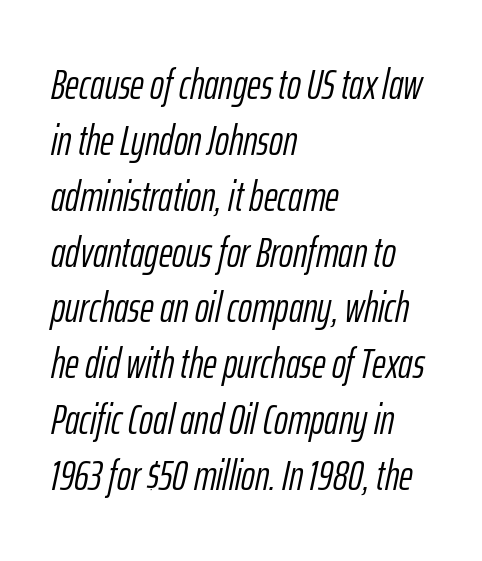
Line starts are locked; line ends wander. Any mark beneath the type? The region is blank. Stems here are at most as thick as an everyday book face. Each new line begins a customary step beneath the previous one.
